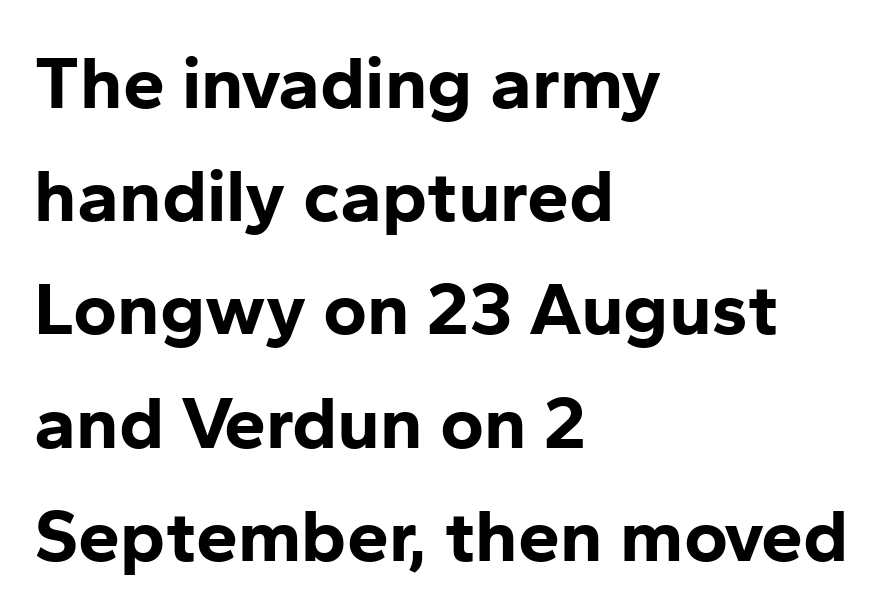
The image shows 75 px bold sans-serif type, upright; set left-aligned, normal line spacing (1.51x), normal letter spacing, not underlined; low stroke contrast and a medium x-height.
